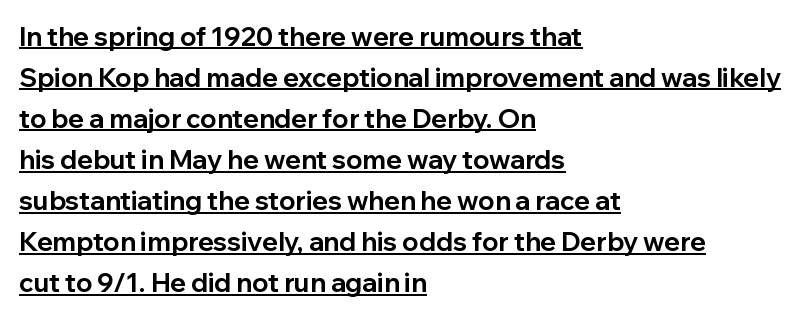
Q: Is the text bold? A: Yes.
Q: Is the text italic (slanted)? A: No, it is upright.
Q: Is the text underlined? A: Yes.
Q: How is the paragraph aligned? A: Left-aligned.
Q: Is the spacing between letters normal or unusually wide? A: Normal.
Q: Is the spacing between lines tight, normal or loose? A: Normal.
